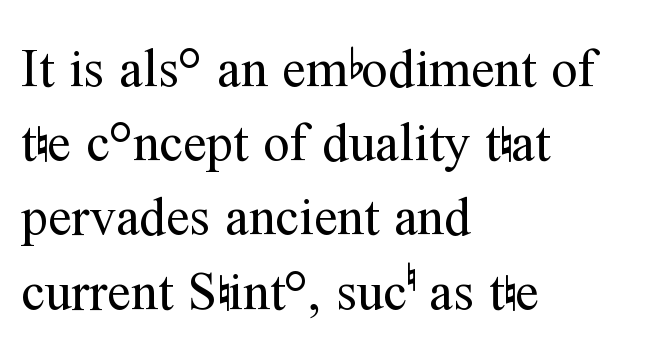
{"serif": "yes", "italic": "no", "bold": "no", "weight": "regular", "width": "normal", "stroke_contrast": "medium", "x_height": "medium", "monospaced": "no", "underline": "no", "align": "left", "line_spacing": "normal", "line_spacing_ratio": 1.4, "letter_spacing": "normal", "letter_spacing_em": 0.0, "glyph_px": 53}
